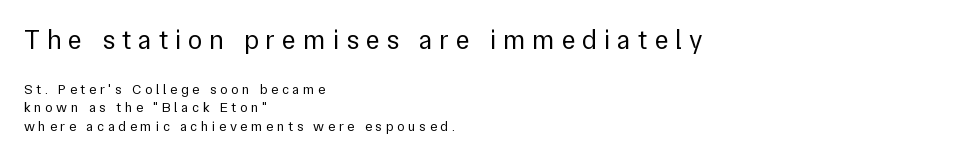
{"italic": "no", "bold": "no", "underline": "no", "align": "left", "line_spacing": "normal", "line_spacing_ratio": 1.31, "letter_spacing": "wide", "letter_spacing_em": 0.25, "larger_block": "first", "size_ratio": 1.93, "glyph_px": 27}
